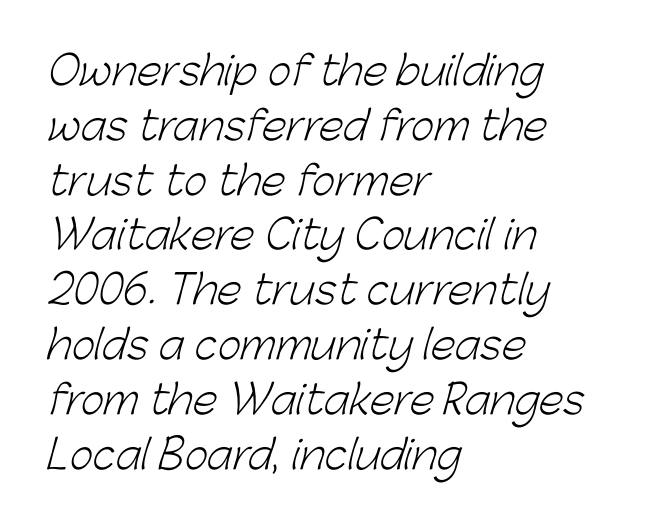
Typographically, this falls in the sans-serif category. Proportional: the letters do not fall into vertical columns. The face looks like a standard text weight, possibly lighter. Any mark beneath the type? The region is blank. Here the glyphs are tracked normally, forming tight word shapes. Which margin do the lines hug? The left one — the right edge is uneven.
